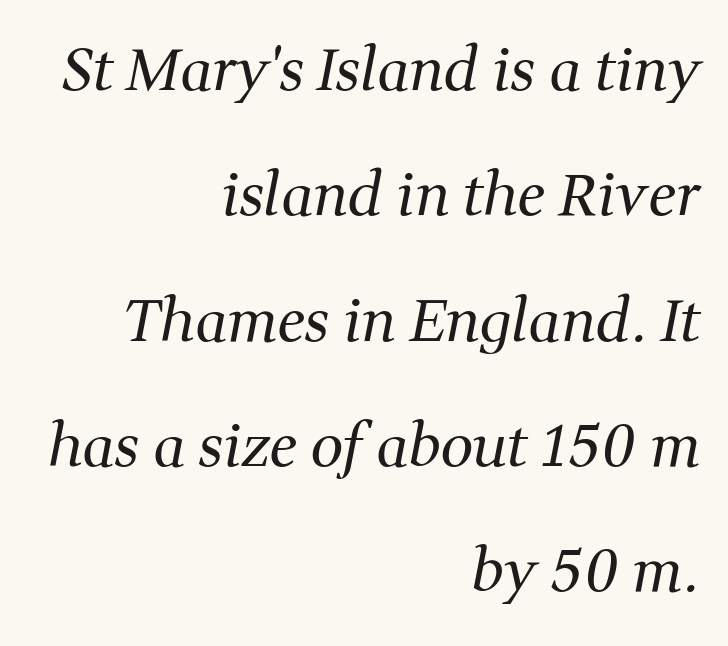
The image shows 58 px regular-weight serif type, italic (leaning right); set right-aligned, loose line spacing (2.16x), normal letter spacing, not underlined; medium stroke contrast and a medium x-height.
